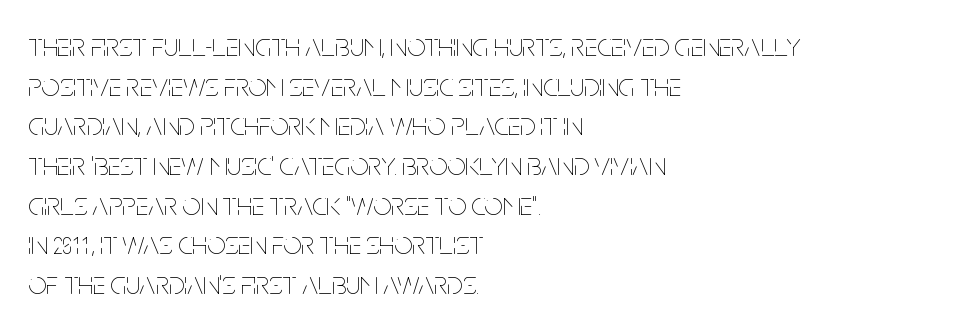
The font sits on the lighter half of the weight spectrum, regular included. This rendering uses left alignment, leaving the right contour irregular. Quick note: not italic, upright. Glyph-to-glyph distance matches everyday printed text. This sample has the flowing, uneven cadence of proportional lettering. Underline: absent.
